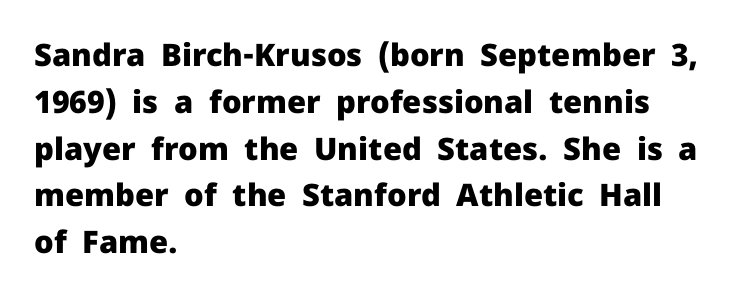
The image shows 31 px heavy sans-serif type, upright; set left-aligned, normal line spacing (1.51x), normal letter spacing, not underlined; low stroke contrast and a medium x-height.
